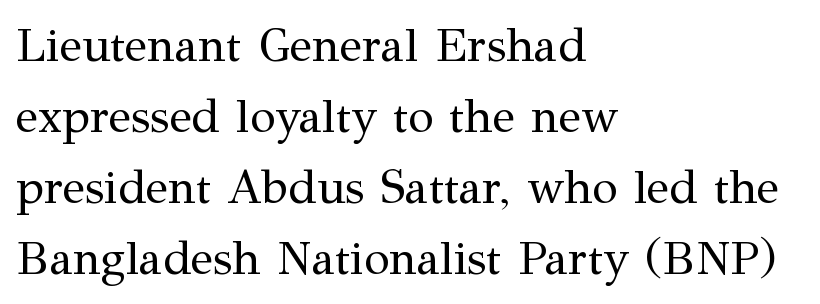
{"serif": "yes", "italic": "no", "bold": "no", "weight": "regular", "width": "normal", "stroke_contrast": "medium", "x_height": "medium", "monospaced": "no", "underline": "no", "align": "left", "line_spacing": "normal", "line_spacing_ratio": 1.51, "letter_spacing": "normal", "letter_spacing_em": 0.0, "glyph_px": 47}
